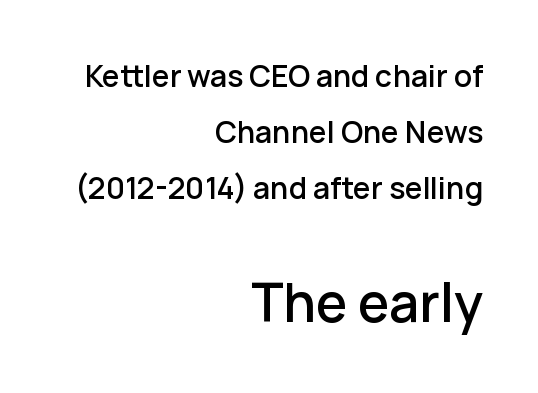
Unlike a traditional serif, this face leaves its strokes unadorned. Observe the ordinary spacing: letters are neighbours, not strangers. Descenders hang freely into open space. Is the block centered? No — it sits flush against the right margin.
